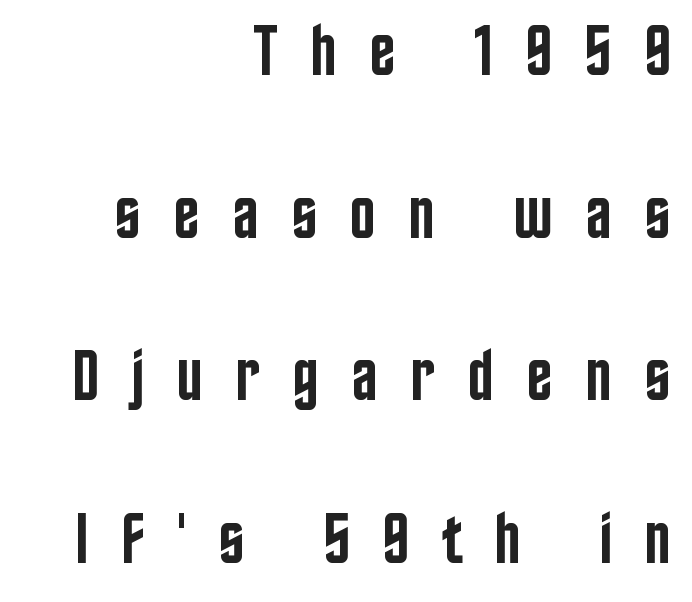
The face used here is proportionally spaced, like ordinary book or web type. The space between consecutive lines is lavish. Students, note that the glyphs here are deliberately spaced far apart. These lines carry some extra weight — a demibold, not a full bold.
